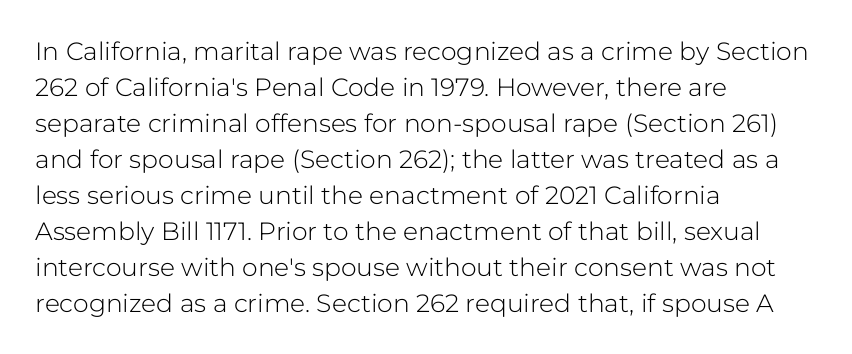
The rendering anchors every line to the left-hand side. Words appear dense and cohesive because spacing is normal. Does the leading feel generous? No, just average. A quiet, ordinary-to-light weight characterises the typeface.
